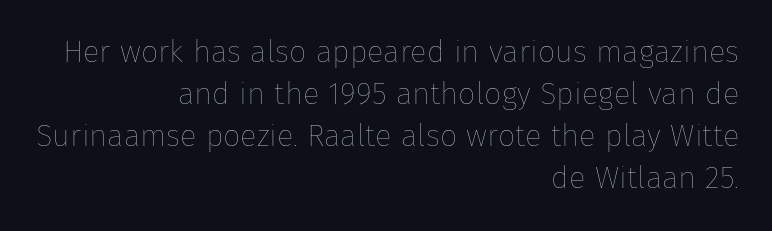
{"italic": "no", "bold": "no", "weight": "thin", "width": "normal", "stroke_contrast": "low", "x_height": "medium", "monospaced": "no", "underline": "no", "align": "right", "line_spacing": "normal", "line_spacing_ratio": 1.36, "letter_spacing": "normal", "letter_spacing_em": 0.0, "glyph_px": 31}
